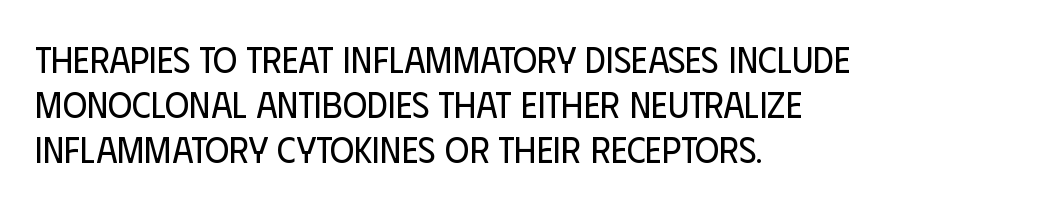
You could not count columns in this text — the font is proportionally spaced. Does the copy run flush right? No — it runs flush left. This sample uses plain, unmodified letter spacing. A typesetter would mark this as roman, not italic.
